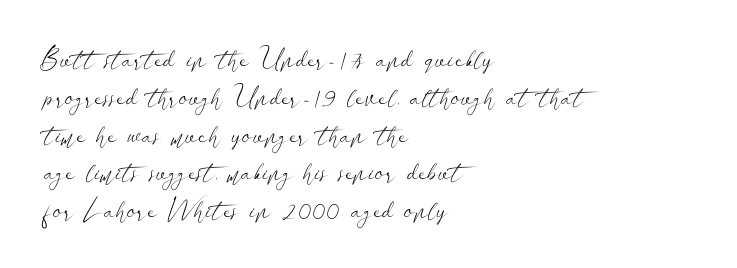
Q: Is the text bold? A: No.
Q: Is the text italic (slanted)? A: Yes.
Q: Is the text underlined? A: No.
Q: How is the paragraph aligned? A: Left-aligned.
Q: Is the spacing between letters normal or unusually wide? A: Normal.
Q: Is the spacing between lines tight, normal or loose? A: Normal.
